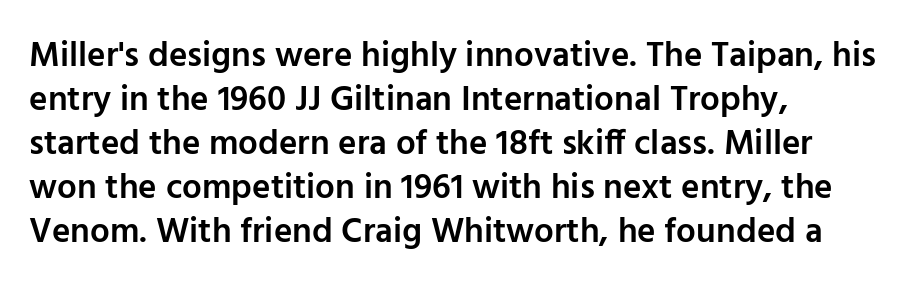
The face used here is a semibold: visibly heavier than regular, lighter than bold. Vertical strokes here are truly vertical. The rendering shows plain stroke endings on the letterforms — a sans-serif design. Regarding leading, the lines here are spaced in the standard way. The face used here is proportionally spaced, like ordinary book or web type.
